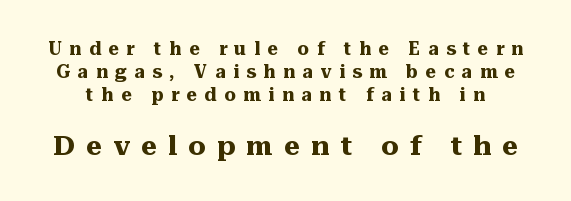
Vertical spacing — default. The passage shown begins with its smaller block and ends with its larger one. Words appear elongated and porous because spacing is wide. Bare-footed words on every line. What weight is shown? A full bold with thick strokes. Rendered with straight, roman letterforms.
